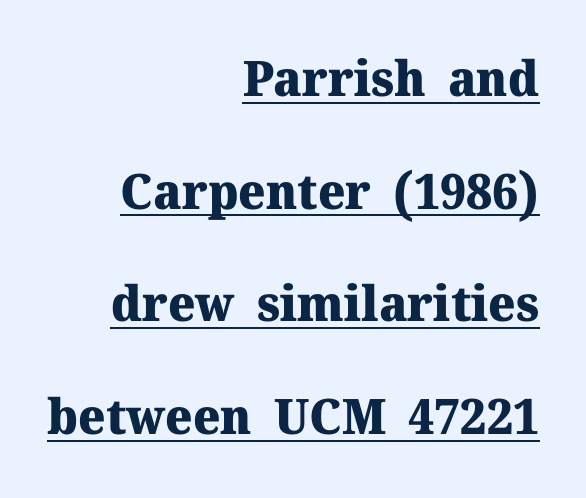
The image shows 49 px heavy serif type, upright; set right-aligned, loose line spacing (2.3x), normal letter spacing, underlined; medium stroke contrast and a medium x-height.
